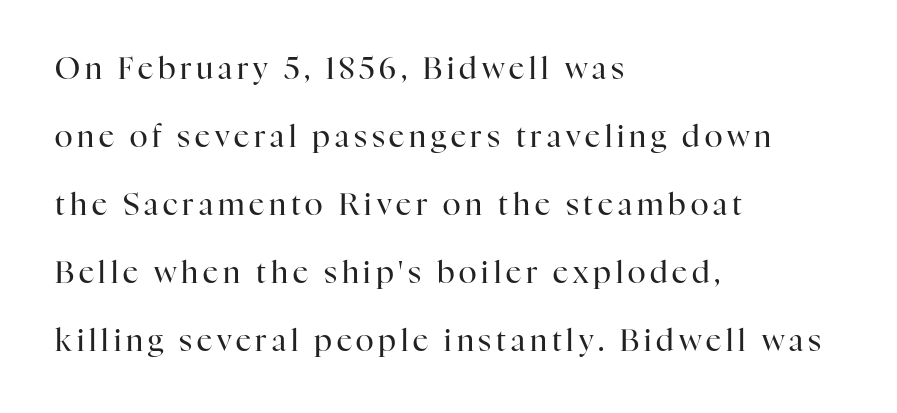
The zone under the glyphs is completely vacant. You could not count columns in this text — the font is proportionally spaced. Airy leading. Letterform terminals end in serifs throughout the passage. The passage shown is not bold in any degree.
